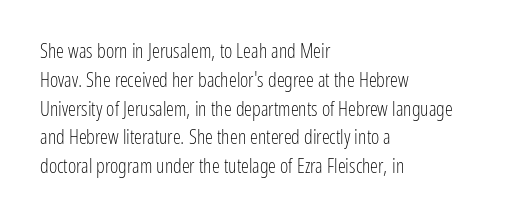
{"italic": "no", "bold": "no", "underline": "no", "align": "left", "line_spacing": "normal", "line_spacing_ratio": 1.44, "letter_spacing": "normal", "letter_spacing_em": 0.0, "glyph_px": 20}
